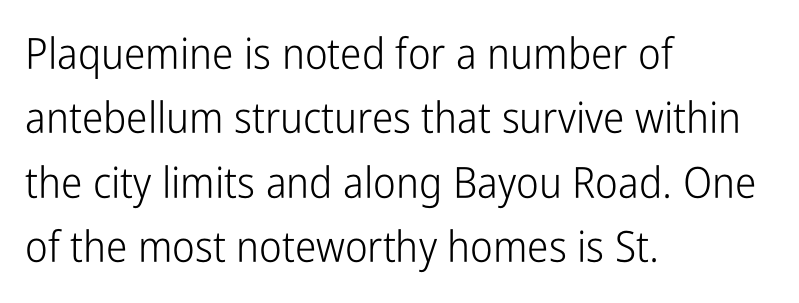
The image shows 43 px light, condensed sans-serif type, upright; set left-aligned, normal line spacing (1.5x), normal letter spacing, not underlined; low stroke contrast and a medium x-height.
